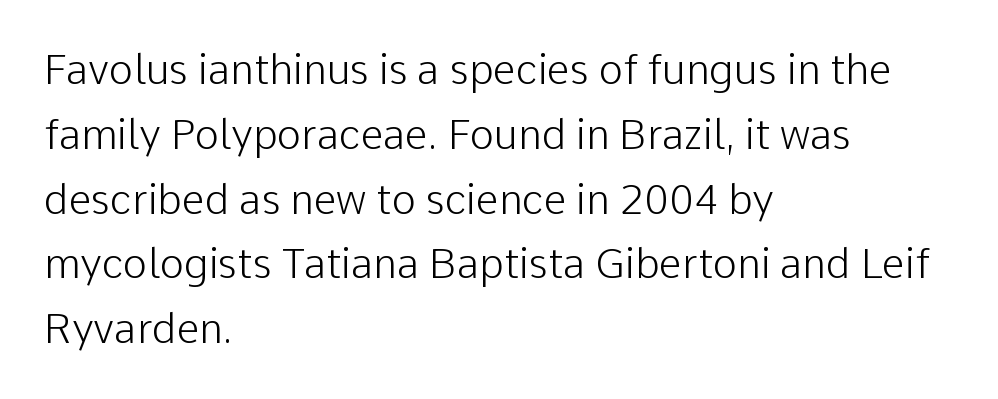
{"serif": "no", "italic": "no", "bold": "no", "weight": "light", "width": "normal", "stroke_contrast": "low", "x_height": "medium", "monospaced": "no", "underline": "no", "align": "left", "line_spacing": "normal", "line_spacing_ratio": 1.58, "letter_spacing": "normal", "letter_spacing_em": 0.0, "glyph_px": 41}
